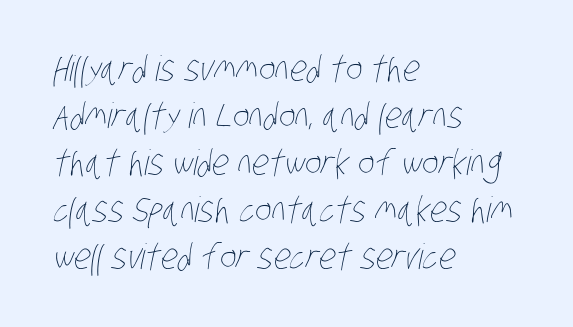
Q: Is the text bold? A: No.
Q: Is the text underlined? A: No.
Q: How is the paragraph aligned? A: Left-aligned.
Q: Is the spacing between letters normal or unusually wide? A: Normal.
Q: Is the spacing between lines tight, normal or loose? A: Normal.
Q: Width (condensed, normal, or wide)? A: Condensed.
Q: Stroke contrast? A: Low.
Q: x-height? A: Large.
Q: Monospaced? A: No.
